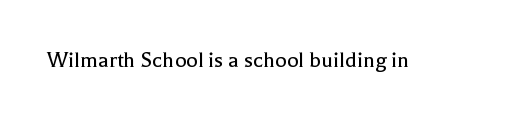
The image shows 24 px text type, upright; set normal letter spacing, not underlined.
